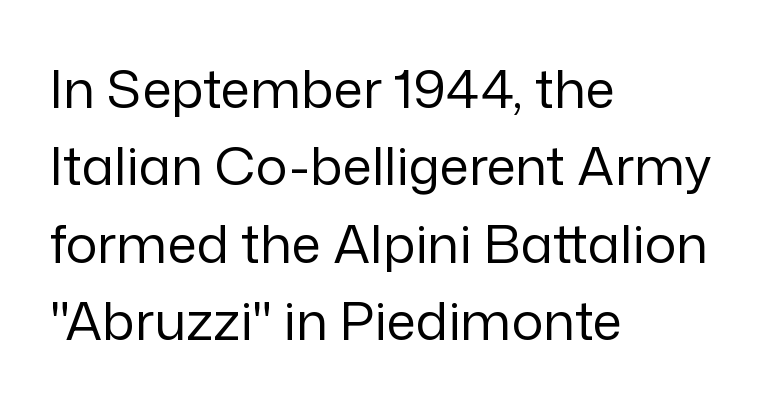
The baseline area is clear. The passage shown is typeset with a sans-serif family. The passage shown is not bold in any degree. These lines are rendered in a variable-pitch font. A classic flush-left, rag-right setting is used for this passage.
